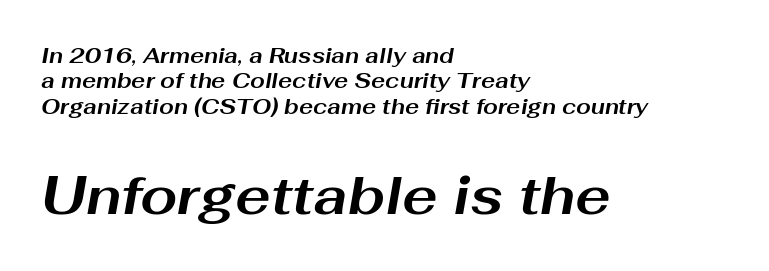
The image shows 53 px bold, wide type, italic (leaning right); set left-aligned, line spacing 1.21x, normal letter spacing, not underlined; the second (bottom) block is 2.52x larger; medium stroke contrast and a medium x-height.
